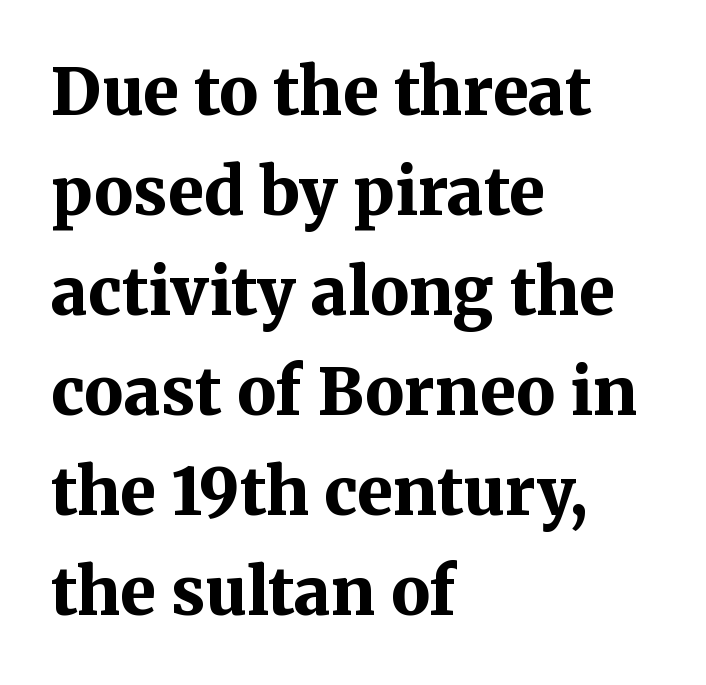
A serif font was chosen for this passage. The face used here is proportionally spaced, like ordinary book or web type. Weight: bold. In terms of letterspacing, this is plain default setting. Tall strokes in this sample are plumb rather than angled.
